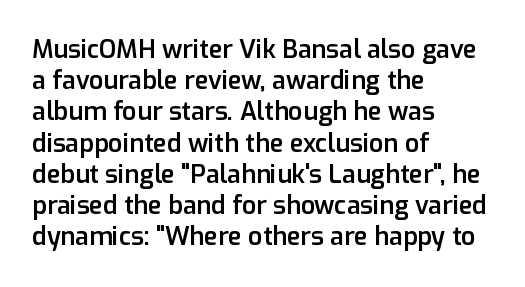
The image shows 25 px text type, upright; set left-aligned, normal line spacing (1.25x), normal letter spacing, not underlined.
